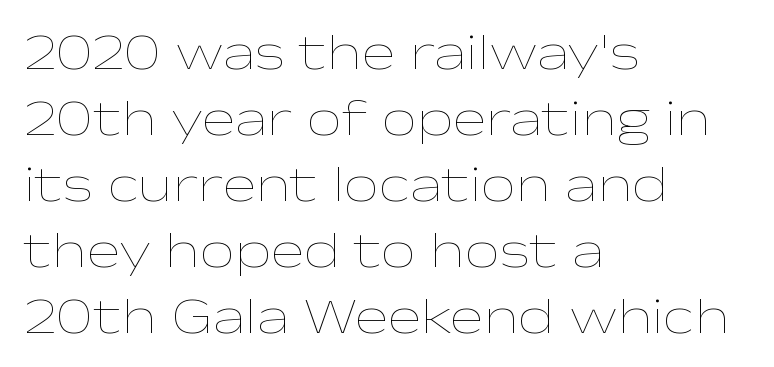
{"italic": "no", "bold": "no", "weight": "thin", "width": "wide", "stroke_contrast": "low", "x_height": "medium", "monospaced": "no", "underline": "no", "align": "left", "line_spacing": "normal", "line_spacing_ratio": 1.32, "letter_spacing": "normal", "letter_spacing_em": 0.0, "glyph_px": 50}
